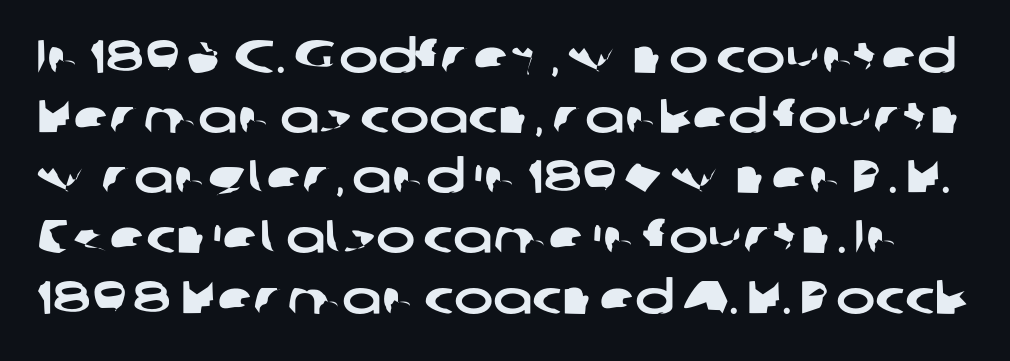
{"serif": "no", "width": "wide", "stroke_contrast": "low", "x_height": "medium", "monospaced": "no", "underline": "no", "line_spacing": "normal", "line_spacing_ratio": 1.28, "letter_spacing": "normal", "letter_spacing_em": 0.0, "glyph_px": 47}
